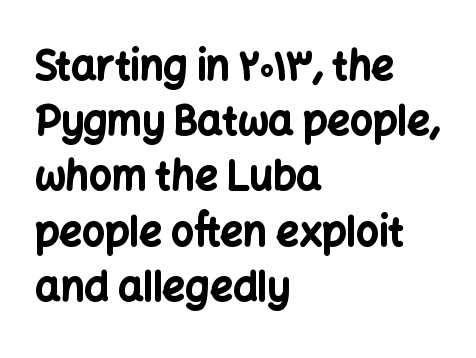
{"serif": "no", "italic": "no", "bold": "yes", "weight": "bold", "width": "normal", "stroke_contrast": "low", "x_height": "medium", "monospaced": "no", "underline": "no", "align": "left", "line_spacing": "normal", "line_spacing_ratio": 1.38, "letter_spacing": "normal", "letter_spacing_em": 0.0, "glyph_px": 40}
